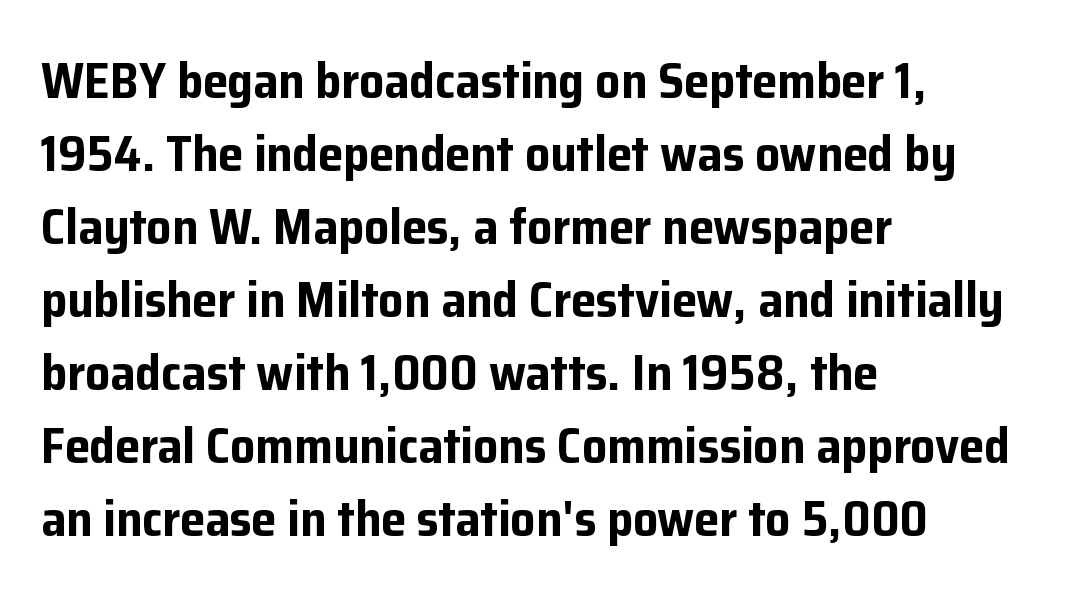
Q: Is the text bold? A: Yes.
Q: Is the text italic (slanted)? A: No, it is upright.
Q: Is the typeface a serif or a sans-serif typeface? A: Sans-serif.
Q: Is the text underlined? A: No.
Q: How is the paragraph aligned? A: Left-aligned.
Q: Is the spacing between letters normal or unusually wide? A: Normal.
Q: Is the spacing between lines tight, normal or loose? A: Normal.
Q: Width (condensed, normal, or wide)? A: Normal.
Q: Stroke contrast? A: Low.
Q: x-height? A: Medium.
Q: Monospaced? A: No.
